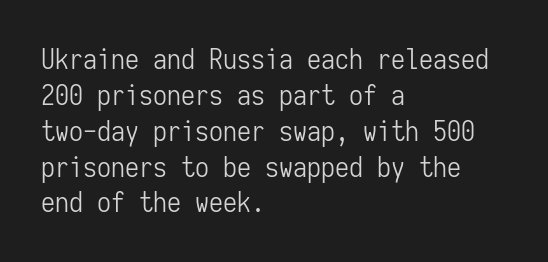
Q: Is the text bold? A: No.
Q: Is the text italic (slanted)? A: No, it is upright.
Q: Is the typeface a serif or a sans-serif typeface? A: Sans-serif.
Q: Is the text underlined? A: No.
Q: How is the paragraph aligned? A: Left-aligned.
Q: Is the spacing between letters normal or unusually wide? A: Normal.
Q: Is the spacing between lines tight, normal or loose? A: Normal.
Q: Width (condensed, normal, or wide)? A: Condensed.
Q: Stroke contrast? A: Low.
Q: x-height? A: Medium.
Q: Monospaced? A: Yes.
